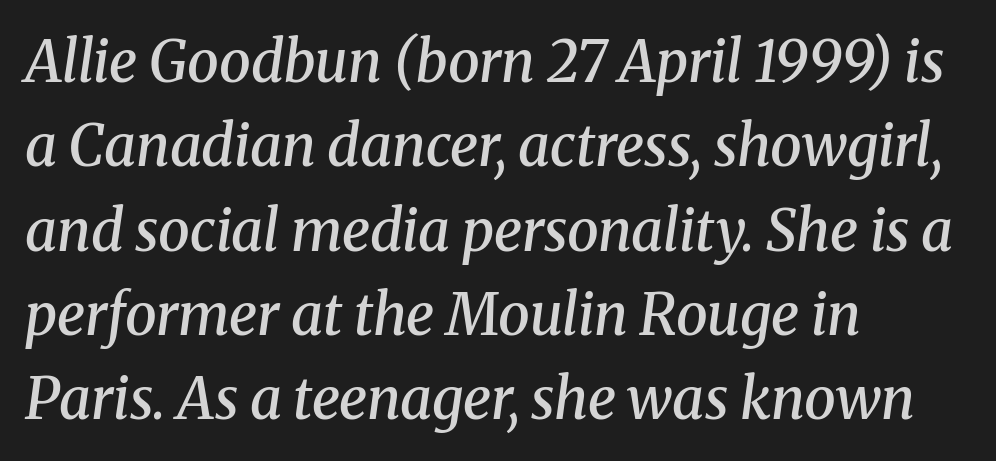
Q: Is the text bold? A: Semi-bold.
Q: Is the text italic (slanted)? A: Yes, it leans right by about 8 degrees.
Q: Is the typeface a serif or a sans-serif typeface? A: Serif.
Q: Is the text underlined? A: No.
Q: How is the paragraph aligned? A: Left-aligned.
Q: Is the spacing between letters normal or unusually wide? A: Normal.
Q: Is the spacing between lines tight, normal or loose? A: Normal.
Q: Width (condensed, normal, or wide)? A: Normal.
Q: Stroke contrast? A: Medium.
Q: x-height? A: Medium.
Q: Monospaced? A: No.
